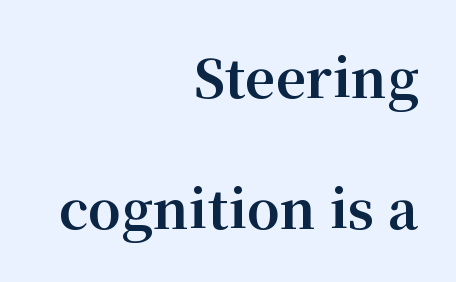
{"serif": "yes", "italic": "no", "bold": "yes", "weight": "bold", "width": "normal", "stroke_contrast": "medium", "x_height": "medium", "monospaced": "no", "underline": "no", "align": "right", "line_spacing": "loose", "line_spacing_ratio": 2.47, "letter_spacing": "normal", "letter_spacing_em": 0.0, "glyph_px": 53}
